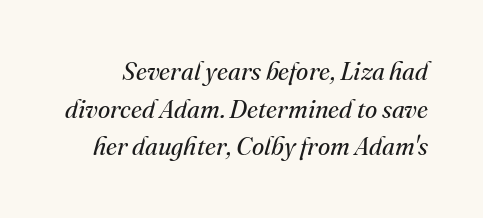
Q: Is the text bold? A: No.
Q: Is the text italic (slanted)? A: Yes, it leans right by about 16 degrees.
Q: Is the text underlined? A: No.
Q: Is the spacing between letters normal or unusually wide? A: Normal.
Q: Is the spacing between lines tight, normal or loose? A: Normal.
